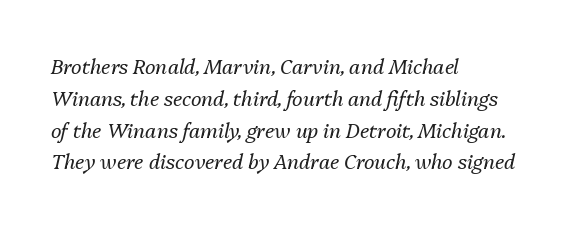
The compositor pushed each line to the left boundary. Observe the lean: these are italic letterforms. Standard letterfit; no display-style spreading of the glyphs. Descenders are the only things crossing below the line. The font sits on the lighter half of the weight spectrum, regular included. Leading matches the norm, producing a regular column.
